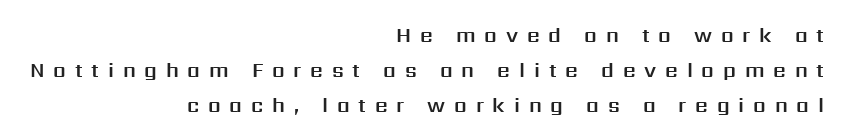
The image shows 20 px text type, upright; set right-aligned, line spacing 1.74x, unusually wide letter spacing (+0.44 em), not underlined.
